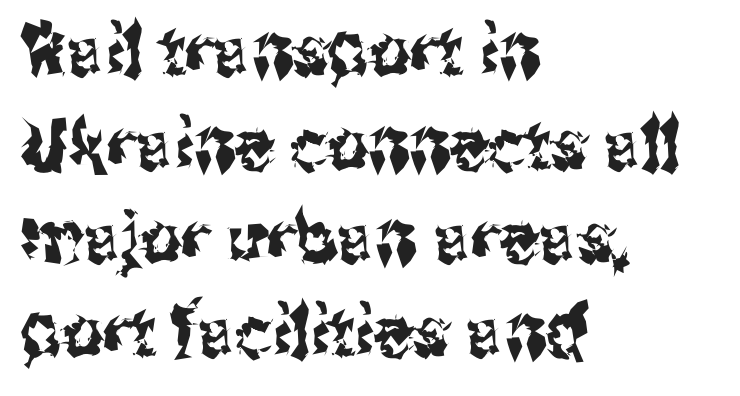
{"serif": "no", "italic": "no", "width": "condensed", "stroke_contrast": "medium", "x_height": "medium", "monospaced": "no", "underline": "no", "align": "left", "line_spacing": "normal", "line_spacing_ratio": 1.32, "letter_spacing": "normal", "letter_spacing_em": 0.0, "glyph_px": 71}
